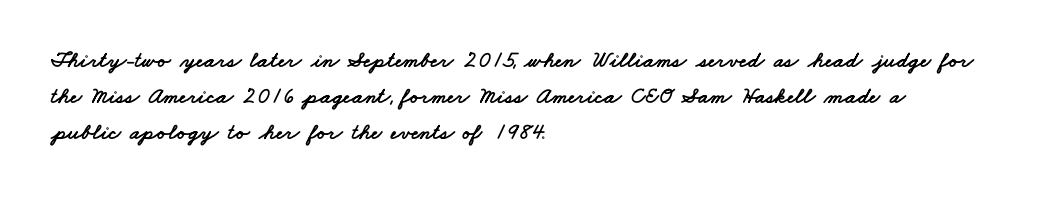
The image shows 23 px text type; set left-aligned, normal line spacing (1.56x), normal letter spacing, not underlined.
